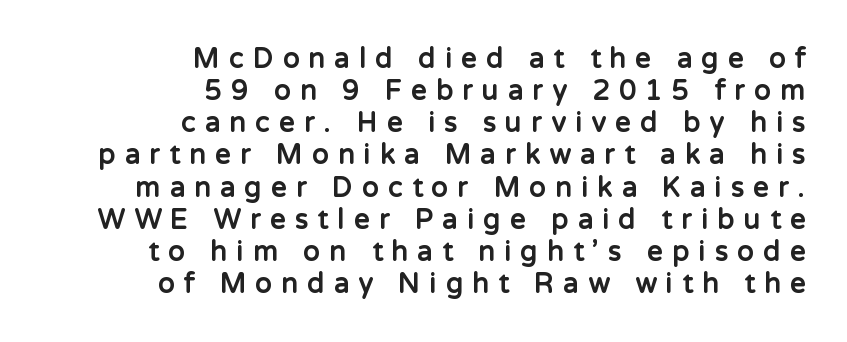
Q: Is the text bold? A: Yes.
Q: Is the text italic (slanted)? A: No, it is upright.
Q: Is the text underlined? A: No.
Q: How is the paragraph aligned? A: Right-aligned.
Q: Is the spacing between letters normal or unusually wide? A: Unusually wide.
